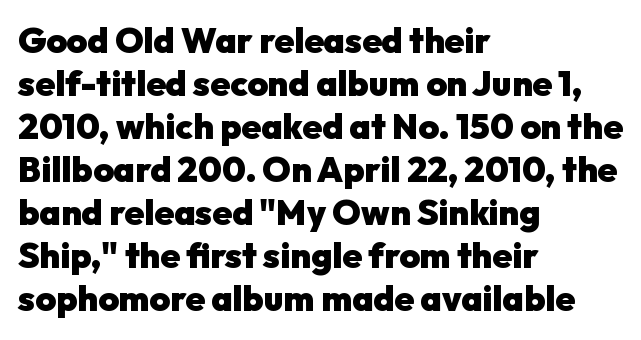
Q: Is the text bold? A: Yes.
Q: Is the text italic (slanted)? A: No, it is upright.
Q: Is the typeface a serif or a sans-serif typeface? A: Sans-serif.
Q: Is the text underlined? A: No.
Q: How is the paragraph aligned? A: Left-aligned.
Q: Is the spacing between letters normal or unusually wide? A: Normal.
Q: Width (condensed, normal, or wide)? A: Normal.
Q: Stroke contrast? A: Low.
Q: x-height? A: Medium.
Q: Monospaced? A: No.
